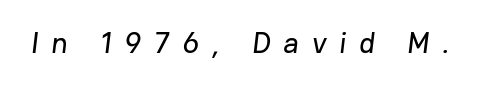
Q: Is the typeface a serif or a sans-serif typeface? A: Sans-serif.
Q: Is the text underlined? A: No.
Q: Is the spacing between letters normal or unusually wide? A: Unusually wide.
Q: Width (condensed, normal, or wide)? A: Normal.
Q: Stroke contrast? A: Low.
Q: x-height? A: Medium.
Q: Monospaced? A: No.
